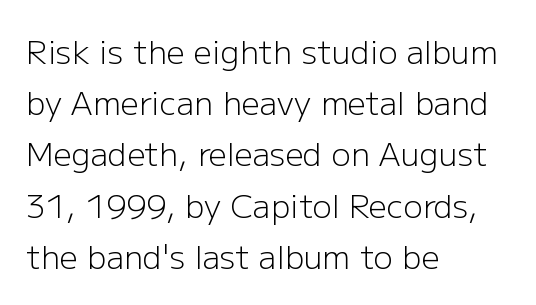
The image shows 32 px light sans-serif type, upright; set left-aligned, normal line spacing (1.6x), normal letter spacing, not underlined; low stroke contrast and a medium x-height.
